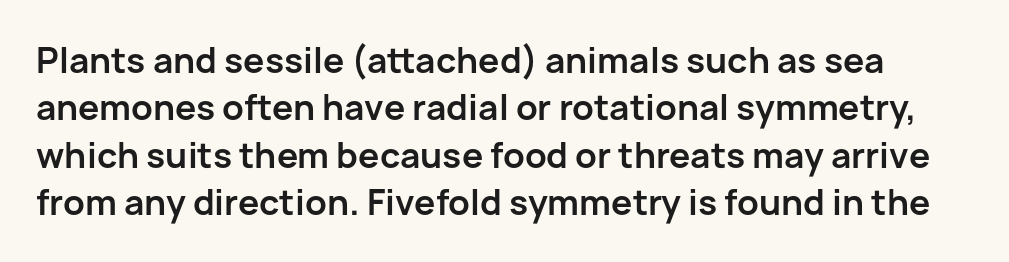
The image shows 34 px bold sans-serif type, upright; set normal line spacing (1.39x), normal letter spacing, not underlined; low stroke contrast and a medium x-height.
